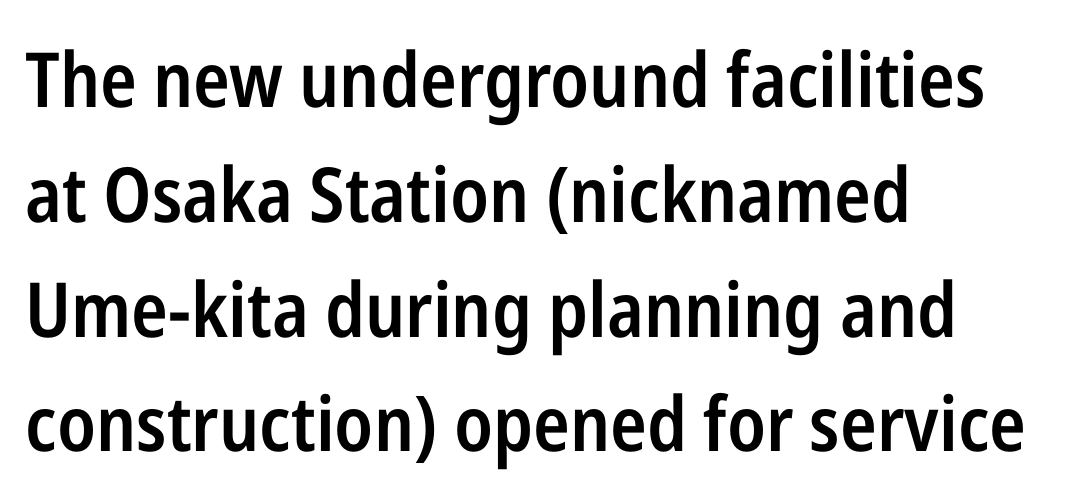
{"serif": "no", "italic": "no", "bold": "semi", "weight": "semibold", "width": "condensed", "stroke_contrast": "low", "x_height": "medium", "monospaced": "no", "underline": "no", "align": "left", "line_spacing": "normal", "line_spacing_ratio": 1.51, "letter_spacing": "normal", "letter_spacing_em": 0.0, "glyph_px": 76}
